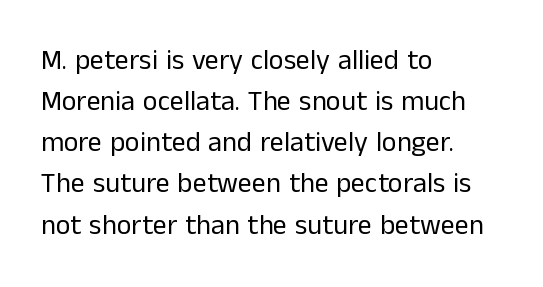
The rag falls on the right side of this text block. Letters rest on an invisible, unmarked baseline. This is roman type, the default non-slanted kind. Compared with typical body copy, the letter spacing here is the same.
